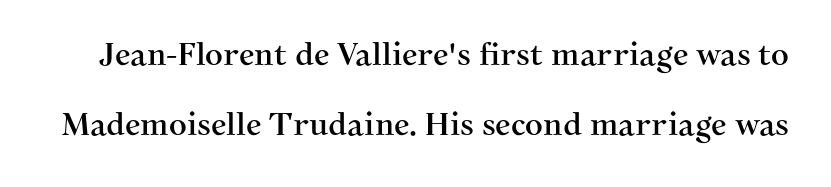
{"serif": "yes", "italic": "no", "width": "normal", "stroke_contrast": "medium", "x_height": "medium", "monospaced": "no", "underline": "no", "line_spacing": "loose", "line_spacing_ratio": 2.26, "letter_spacing": "normal", "letter_spacing_em": 0.0, "glyph_px": 31}
